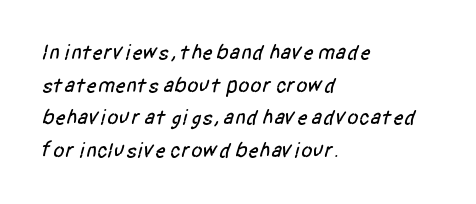
How are the letters spaced? Ordinarily, with no added tracking. The typesetter chose a ragged-right arrangement here. Rule under the text: the space is simply empty. Each new line begins a customary step beneath the previous one.
